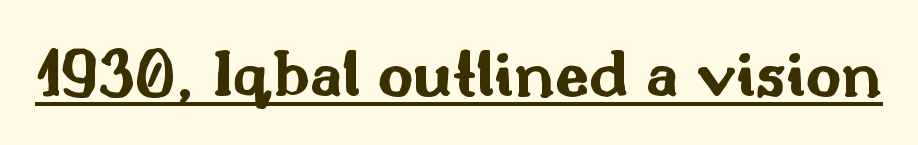
The letters are bold, with thick, heavy strokes. The lettering stays uniformly vertical, giving the passage a roman look. This sample has the flowing, uneven cadence of proportional lettering. Emphasis is given by a line drawn under the lettering. What stands out about the letter spacing? Nothing — it is the standard amount. Examine the stroke ends and you'll find no serifs.
